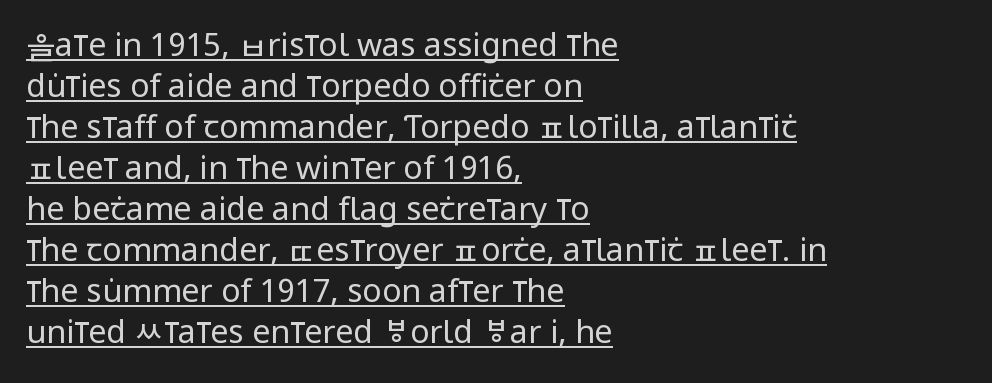
You can tell from the bare stems that sans-serif type was used. The passage shown is underscored from start to finish. Is this a heavy cut? Hardly; it is regular or lighter. The line texture is even and compact thanks to regular tracking. You can tell it's not italic because the verticals are truly vertical.
